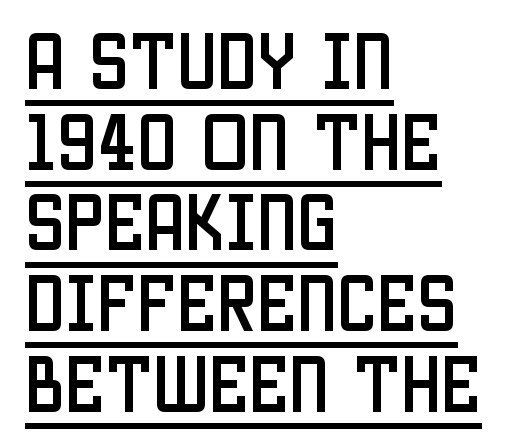
Vertical spacing — default. The horizontal fit of the characters is conventional and even. The face used here is a sans, in the tradition of grotesques and geometrics. The face used here is proportionally spaced, like ordinary book or web type. A typesetter would mark this as roman, not italic. This rendering uses left alignment, leaving the right contour irregular.
